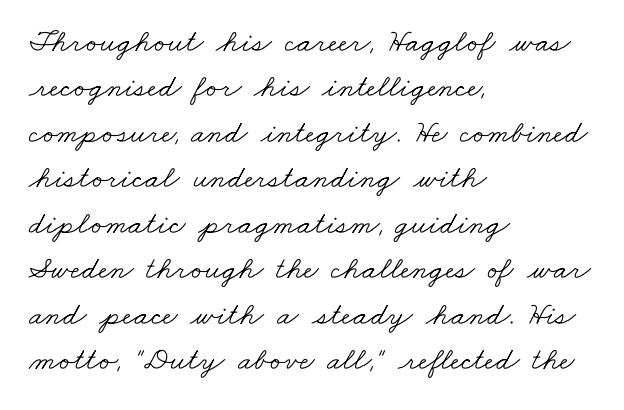
{"serif": "yes", "bold": "no", "weight": "light", "width": "wide", "stroke_contrast": "low", "x_height": "small", "monospaced": "no", "underline": "no", "align": "left", "line_spacing": "normal", "line_spacing_ratio": 1.42, "letter_spacing": "normal", "letter_spacing_em": 0.0, "glyph_px": 32}
